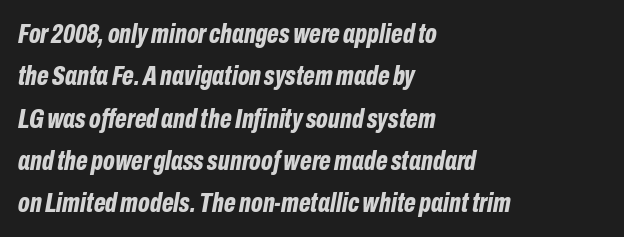
Q: Is the text bold? A: Yes.
Q: Is the text italic (slanted)? A: Yes, it leans right by about 10 degrees.
Q: Is the text underlined? A: No.
Q: How is the paragraph aligned? A: Left-aligned.
Q: Is the spacing between letters normal or unusually wide? A: Normal.
Q: Is the spacing between lines tight, normal or loose? A: Normal.
Q: Width (condensed, normal, or wide)? A: Condensed.
Q: Stroke contrast? A: Low.
Q: x-height? A: Medium.
Q: Monospaced? A: No.
